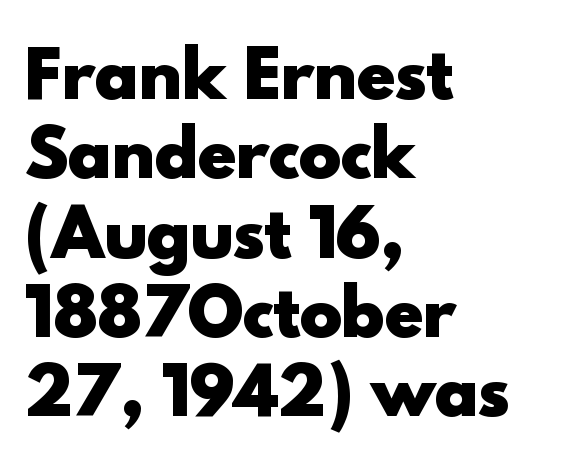
The image shows 64 px heavy sans-serif type, upright; set left-aligned, line spacing 1.24x, normal letter spacing, not underlined; a small x-height.
